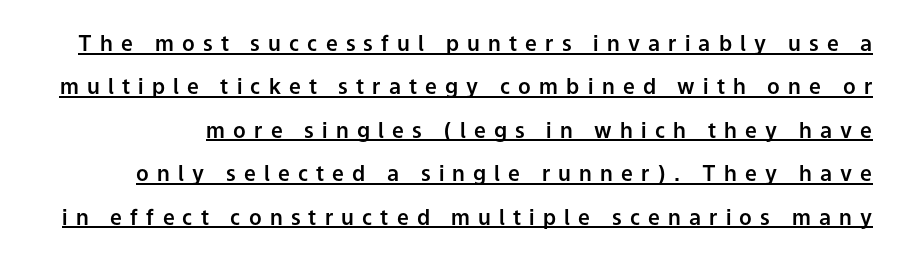
Q: Is the text italic (slanted)? A: No, it is upright.
Q: Is the text underlined? A: Yes.
Q: Is the spacing between letters normal or unusually wide? A: Unusually wide.
Q: Is the spacing between lines tight, normal or loose? A: Loose.
